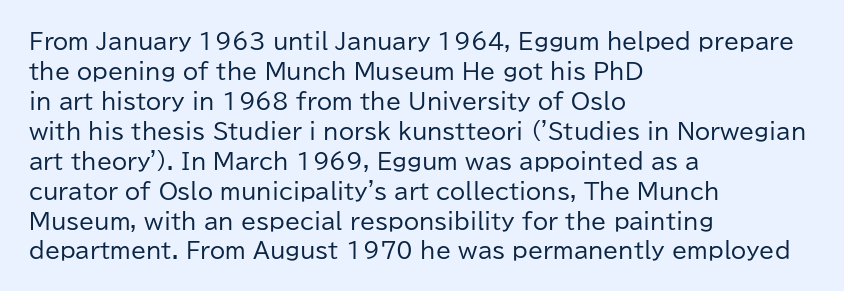
Reading down the column, the eye jumps a familiar distance to each next line. Left-aligned paragraph, ragged on the right. Check under the words: just untouched page. Nope, not italic — everything's standing straight.
